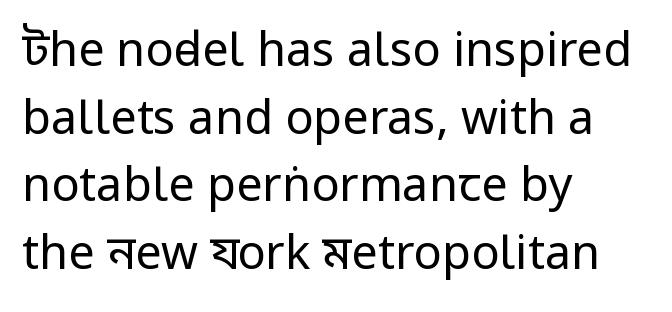
The image shows 47 px regular-weight, condensed sans-serif type, upright; set left-aligned, normal line spacing (1.44x), normal letter spacing, not underlined; low stroke contrast and a large x-height.
